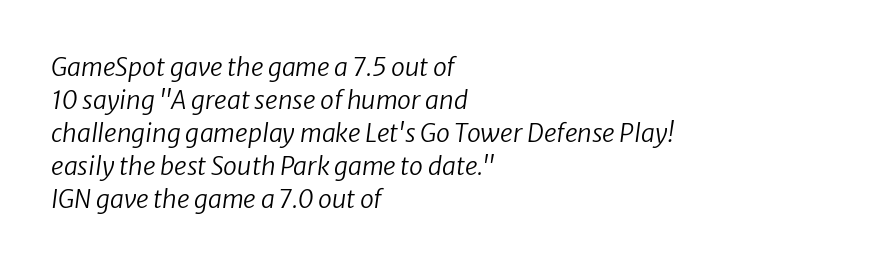
{"italic": "yes", "lean": "right", "slant_degrees": 8, "bold": "no", "underline": "no", "align": "left", "line_spacing": "normal", "line_spacing_ratio": 1.32, "letter_spacing": "normal", "letter_spacing_em": 0.0, "glyph_px": 25}
